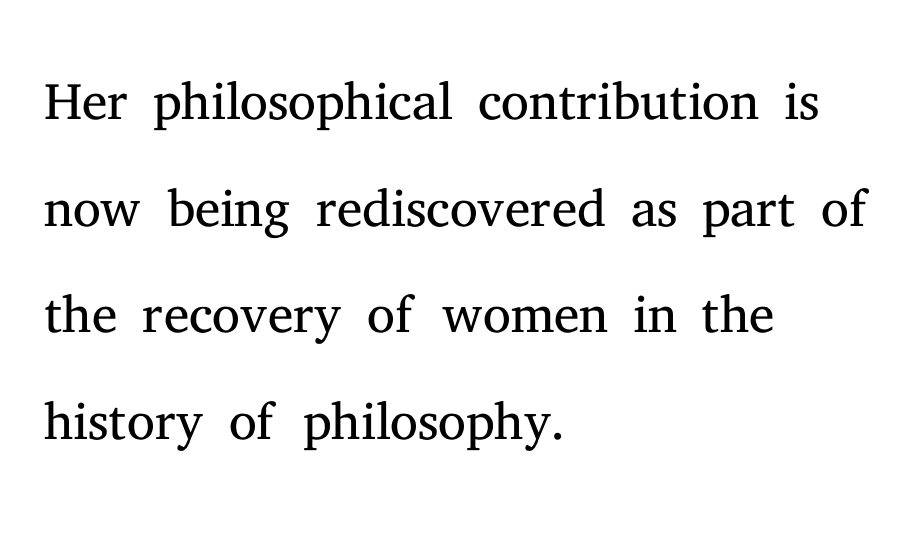
Q: Is the text bold? A: No.
Q: Is the text italic (slanted)? A: No, it is upright.
Q: Is the typeface a serif or a sans-serif typeface? A: Serif.
Q: Is the text underlined? A: No.
Q: How is the paragraph aligned? A: Left-aligned.
Q: Is the spacing between letters normal or unusually wide? A: Normal.
Q: Is the spacing between lines tight, normal or loose? A: Normal.
Q: Width (condensed, normal, or wide)? A: Normal.
Q: Stroke contrast? A: Medium.
Q: x-height? A: Medium.
Q: Monospaced? A: No.
